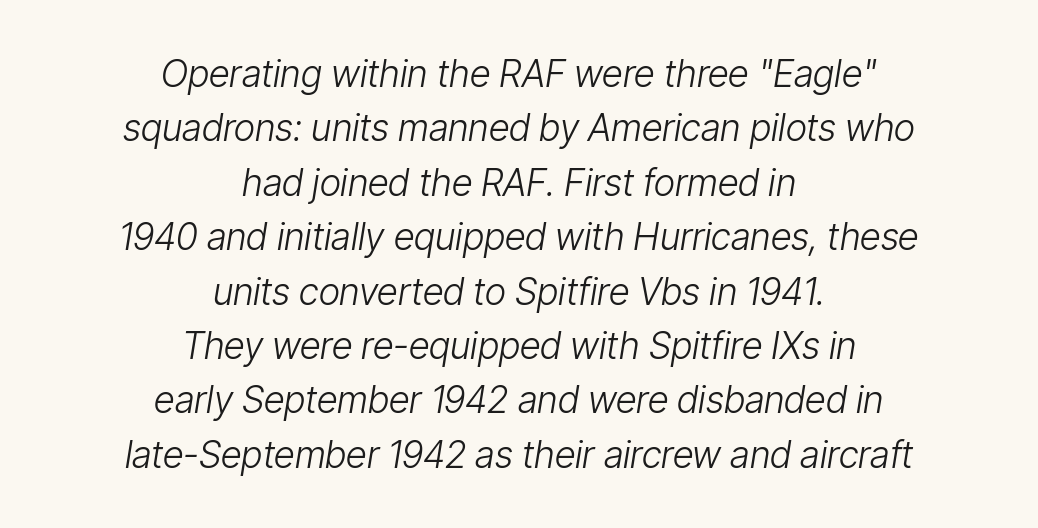
The image shows 37 px light, condensed type, italic (leaning right); set centered, normal line spacing (1.47x), normal letter spacing, not underlined; low stroke contrast and a medium x-height.
